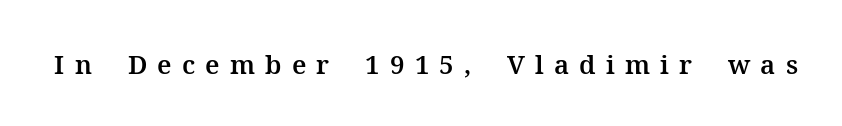
{"italic": "no", "underline": "no", "letter_spacing": "wide", "letter_spacing_em": 0.39, "glyph_px": 26}
